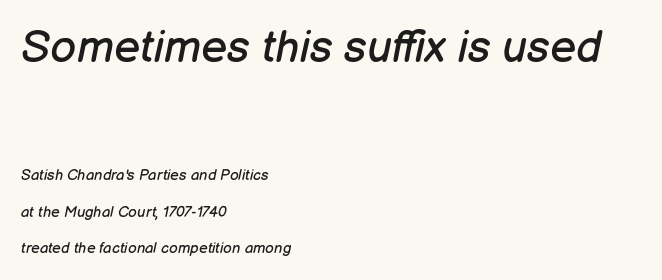
Q: Is the text bold? A: No.
Q: Is the text italic (slanted)? A: Yes, it leans right by about 12 degrees.
Q: Is the text underlined? A: No.
Q: How is the paragraph aligned? A: Left-aligned.
Q: Is the spacing between letters normal or unusually wide? A: Normal.
Q: Is the spacing between lines tight, normal or loose? A: Loose.
Q: Which block of text is set in a larger size, the first (top) or the second (bottom)? A: The first (top) one.
Q: Width (condensed, normal, or wide)? A: Normal.
Q: Stroke contrast? A: Low.
Q: x-height? A: Medium.
Q: Monospaced? A: No.
